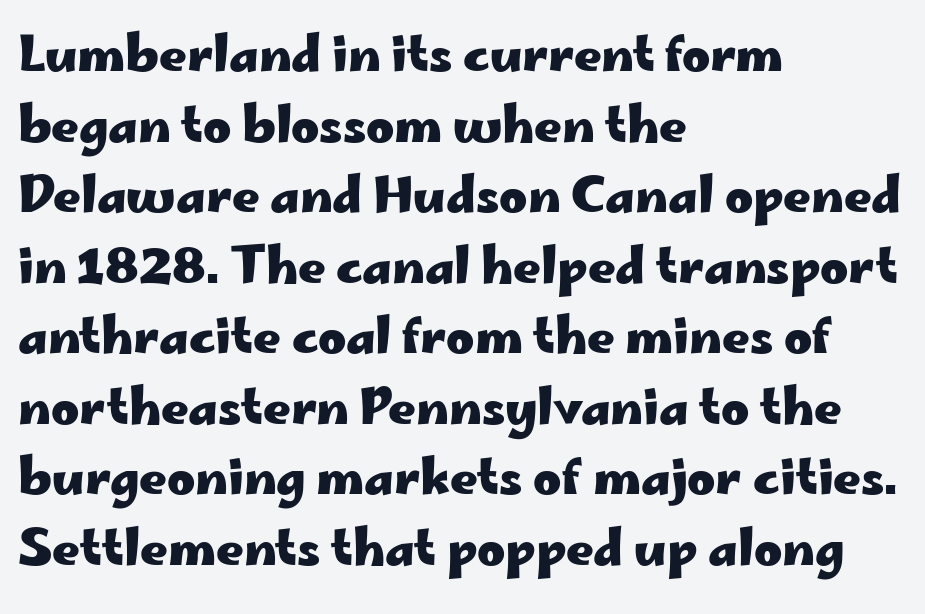
Q: Is the text bold? A: Yes.
Q: Is the text italic (slanted)? A: No, it is upright.
Q: Is the typeface a serif or a sans-serif typeface? A: Sans-serif.
Q: Is the text underlined? A: No.
Q: How is the paragraph aligned? A: Left-aligned.
Q: Is the spacing between letters normal or unusually wide? A: Normal.
Q: Is the spacing between lines tight, normal or loose? A: Normal.
Q: Width (condensed, normal, or wide)? A: Wide.
Q: Stroke contrast? A: Low.
Q: x-height? A: Small.
Q: Monospaced? A: No.
